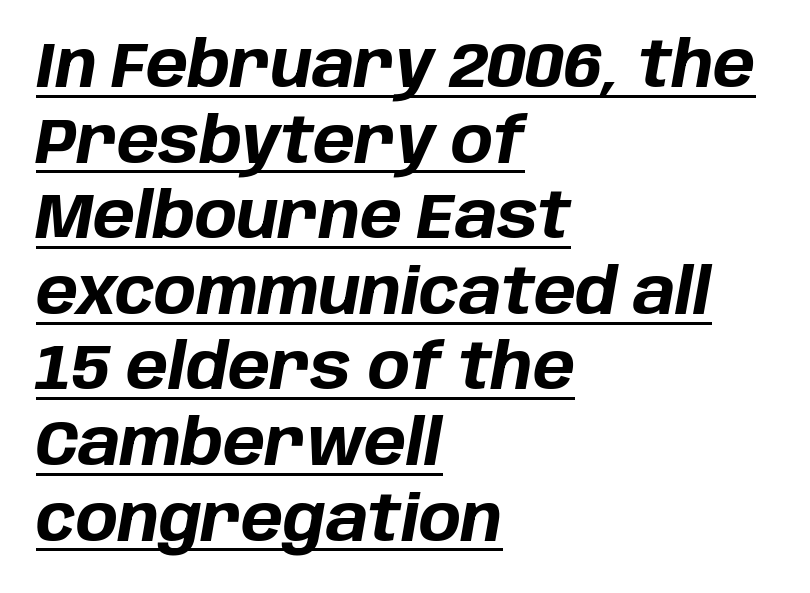
Q: Is the text bold? A: Yes.
Q: Is the text italic (slanted)? A: Yes, it leans right by about 10 degrees.
Q: Is the text underlined? A: Yes.
Q: How is the paragraph aligned? A: Left-aligned.
Q: Is the spacing between letters normal or unusually wide? A: Normal.
Q: Width (condensed, normal, or wide)? A: Normal.
Q: Stroke contrast? A: Low.
Q: x-height? A: Large.
Q: Monospaced? A: No.
